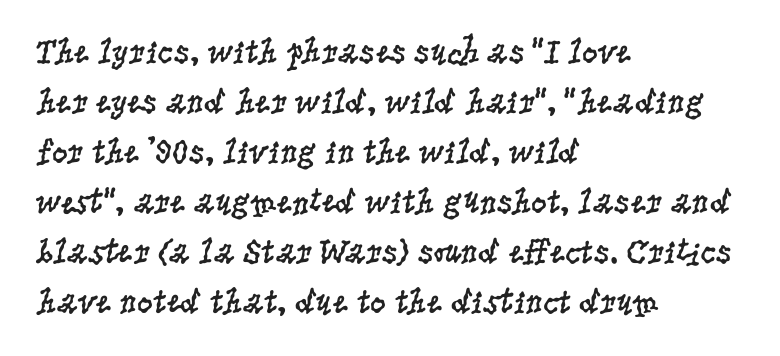
The image shows 35 px regular-weight, condensed serif type; set left-aligned, normal line spacing (1.43x), normal letter spacing, not underlined; low stroke contrast and a large x-height.
